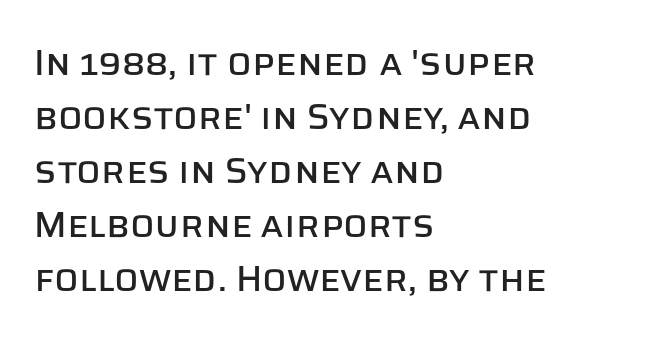
The image shows 36 px sans-serif type, upright; set left-aligned, normal line spacing (1.5x), normal letter spacing, not underlined; low stroke contrast and a large x-height.
